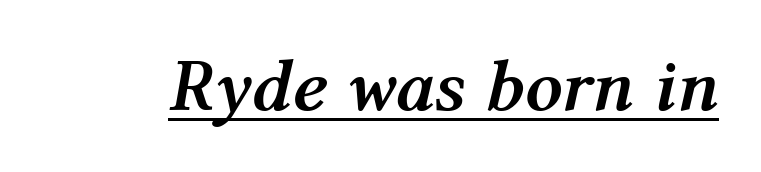
{"italic": "yes", "lean": "right", "slant_degrees": 12, "bold": "yes", "weight": "semibold", "width": "normal", "stroke_contrast": "medium", "x_height": "medium", "monospaced": "no", "underline": "yes", "letter_spacing": "normal", "letter_spacing_em": 0.0, "glyph_px": 74}
